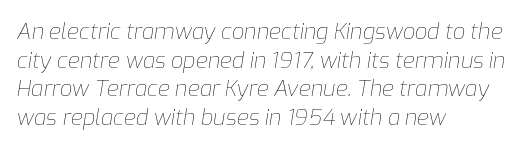
Q: Is the text bold? A: No.
Q: Is the text italic (slanted)? A: Yes, it leans right by about 9 degrees.
Q: Is the text underlined? A: No.
Q: How is the paragraph aligned? A: Left-aligned.
Q: Is the spacing between letters normal or unusually wide? A: Normal.
Q: Is the spacing between lines tight, normal or loose? A: Normal.
